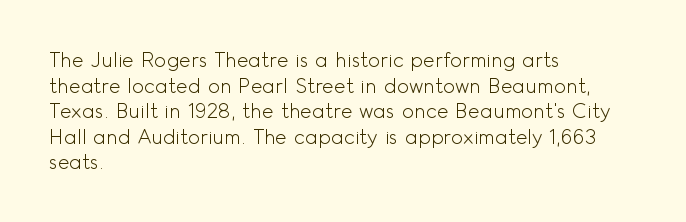
{"italic": "no", "bold": "no", "underline": "no", "align": "left", "line_spacing": "normal", "line_spacing_ratio": 1.28, "letter_spacing": "normal", "letter_spacing_em": 0.0, "glyph_px": 20}
